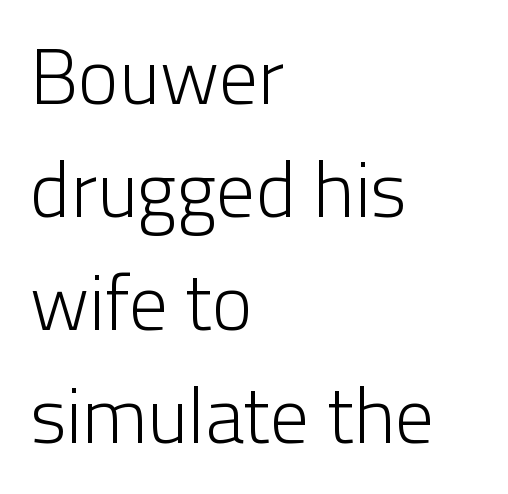
The image shows 78 px light sans-serif type, upright; set left-aligned, normal line spacing (1.45x), normal letter spacing, not underlined; low stroke contrast and a medium x-height.
